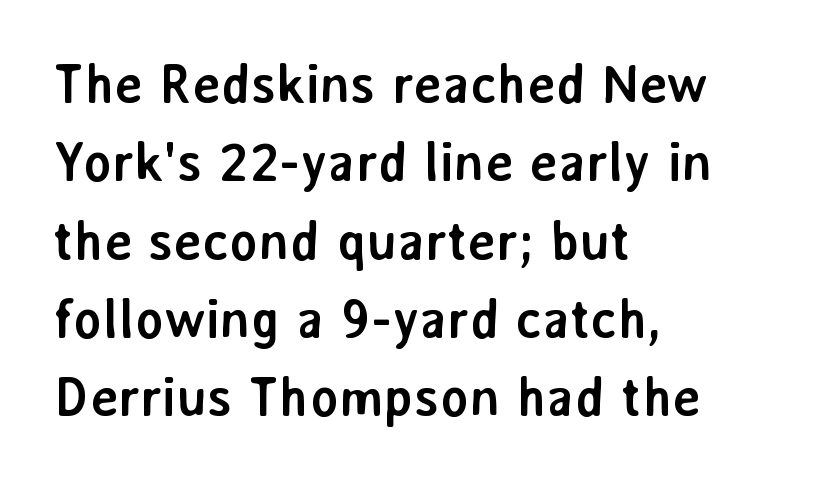
As a designer I'd log this as weight 700, bold. Do the characters align in a grid? No, the font is proportional. Check the space under the baseline: it is left empty. How are the letters spaced? Ordinarily, with no added tracking. Does the lettering tilt? It doesn't — this is upright. Type style note: lacks serifs.
